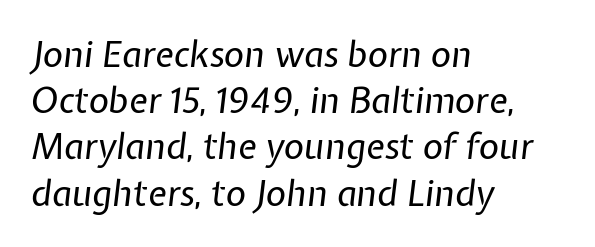
{"italic": "yes", "lean": "right", "slant_degrees": 7, "bold": "no", "weight": "regular", "width": "normal", "stroke_contrast": "low", "x_height": "medium", "monospaced": "no", "underline": "no", "align": "left", "line_spacing": "normal", "line_spacing_ratio": 1.32, "letter_spacing": "normal", "letter_spacing_em": 0.0, "glyph_px": 35}
